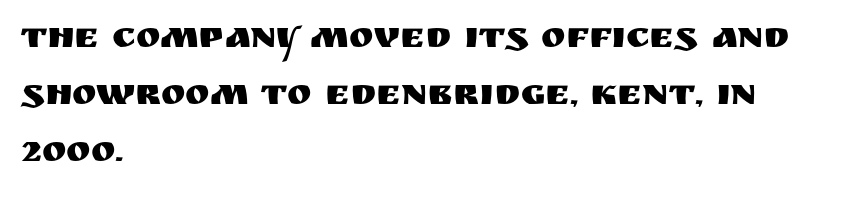
In terms of leading, this rendering sits right in the middle. Letterform terminals end flat and unadorned throughout the passage. The paragraph has a hard left edge and a soft right edge. Character widths vary here, with narrow letters taking less room than wide ones. Between one letter and the next there's only the usual sliver of space.
